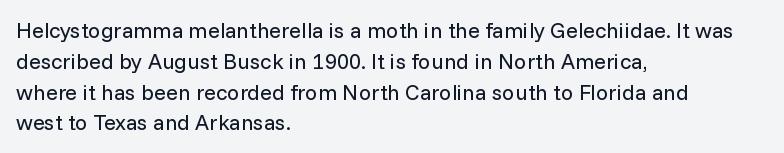
{"italic": "no", "bold": "no", "underline": "no", "align": "left", "line_spacing": "normal", "line_spacing_ratio": 1.4, "letter_spacing": "normal", "letter_spacing_em": 0.0, "glyph_px": 22}
